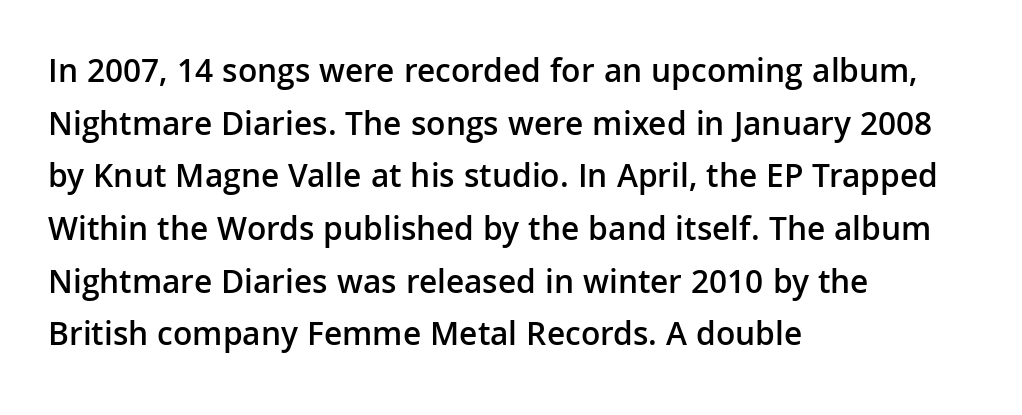
Q: Is the text bold? A: Semi-bold.
Q: Is the text italic (slanted)? A: No, it is upright.
Q: Is the typeface a serif or a sans-serif typeface? A: Sans-serif.
Q: Is the text underlined? A: No.
Q: How is the paragraph aligned? A: Left-aligned.
Q: Is the spacing between letters normal or unusually wide? A: Normal.
Q: Is the spacing between lines tight, normal or loose? A: Normal.
Q: Width (condensed, normal, or wide)? A: Normal.
Q: Stroke contrast? A: Low.
Q: x-height? A: Medium.
Q: Monospaced? A: No.
